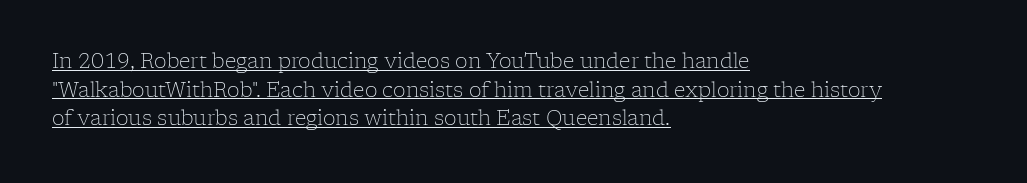
{"italic": "no", "bold": "no", "underline": "yes", "align": "left", "line_spacing": "normal", "line_spacing_ratio": 1.43, "letter_spacing": "normal", "letter_spacing_em": 0.0, "glyph_px": 20}
